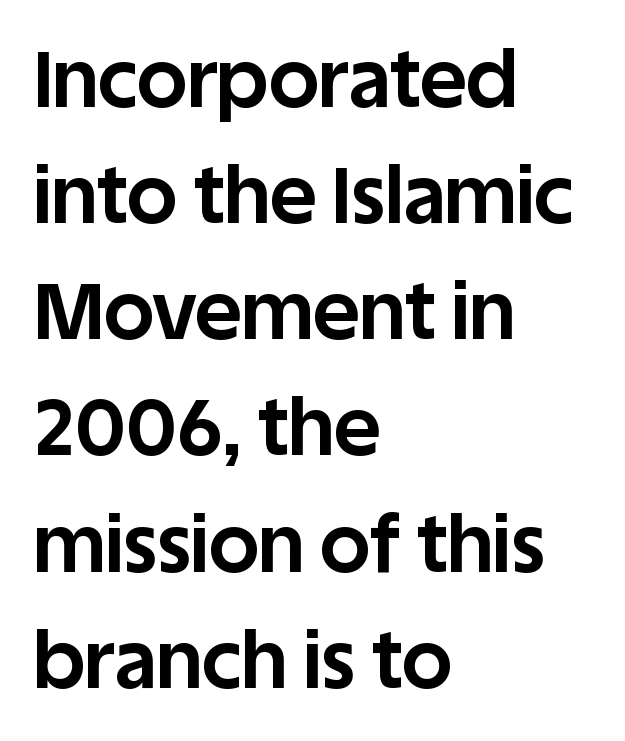
The image shows 79 px bold sans-serif type, upright; set left-aligned, normal line spacing (1.47x), normal letter spacing, not underlined; low stroke contrast and a large x-height.
